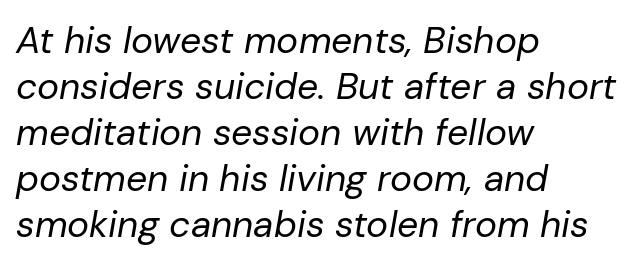
The string is rendered with underlining switched off. Does the copy run flush right? No — it runs flush left. Observe the ordinary spacing: letters are neighbours, not strangers. The letters are slanted; this is an italic face.
